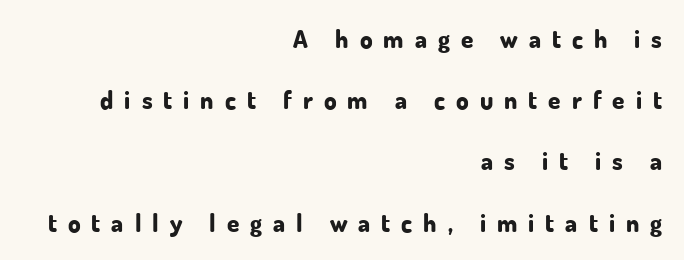
As a designer I'd log this as weight 700, bold. Characters follow at a spacing far wider than the type designer built in. Posture: upright roman. The glyphs are unaccompanied by any horizontal stroke below them.
